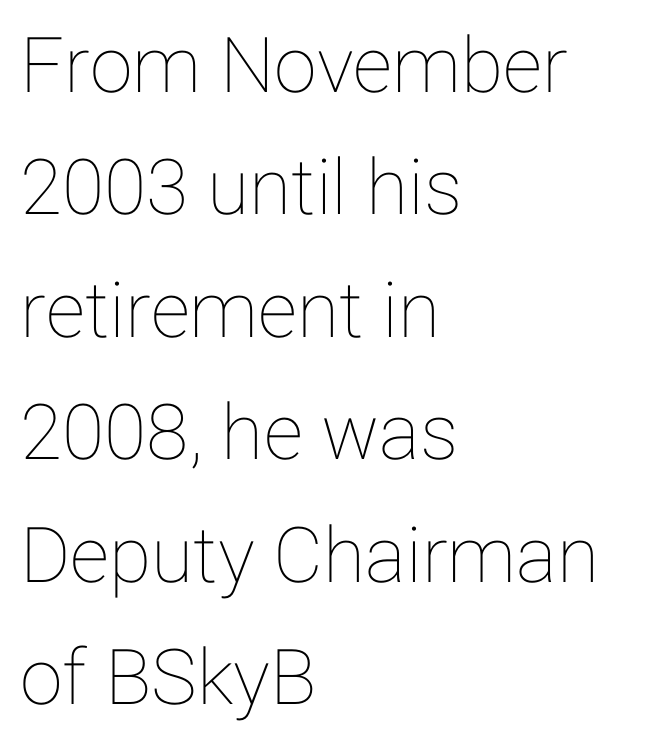
{"italic": "no", "width": "normal", "stroke_contrast": "low", "x_height": "medium", "monospaced": "no", "underline": "no", "align": "left", "line_spacing": "normal", "line_spacing_ratio": 1.59, "letter_spacing": "normal", "letter_spacing_em": 0.0, "glyph_px": 77}
